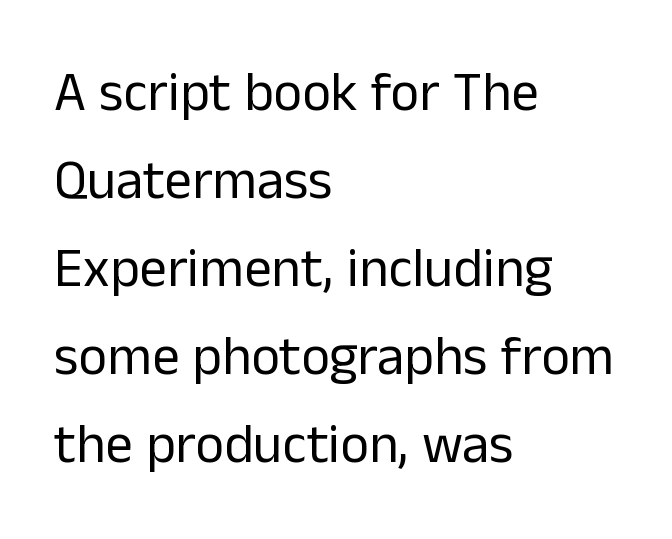
{"serif": "no", "italic": "no", "bold": "no", "weight": "regular", "width": "normal", "stroke_contrast": "low", "x_height": "medium", "monospaced": "no", "underline": "no", "align": "left", "line_spacing": "normal", "line_spacing_ratio": 1.6, "letter_spacing": "normal", "letter_spacing_em": 0.0, "glyph_px": 55}
